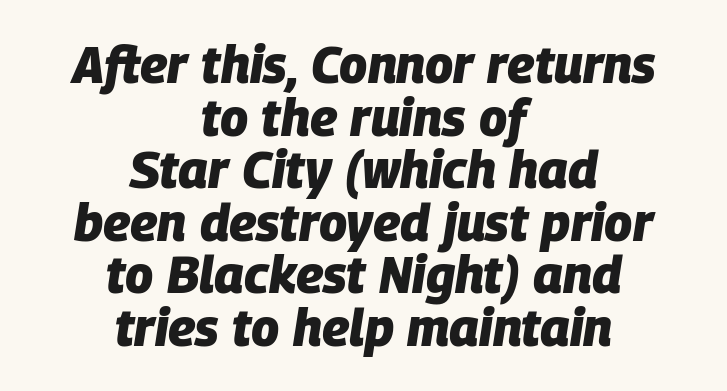
{"italic": "yes", "lean": "right", "slant_degrees": 9, "bold": "yes", "weight": "heavy", "width": "normal", "stroke_contrast": "low", "x_height": "large", "monospaced": "no", "underline": "no", "align": "center", "line_spacing": "tight", "line_spacing_ratio": 1.03, "letter_spacing": "normal", "letter_spacing_em": 0.0, "glyph_px": 51}
